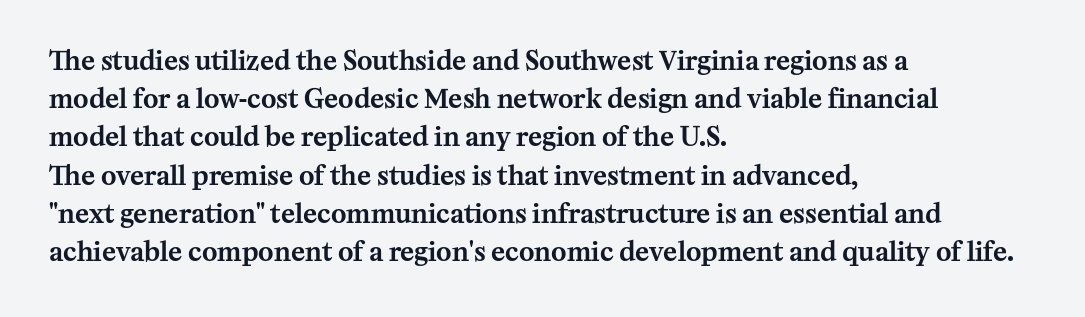
The image shows 26 px text type, upright; set left-aligned, normal line spacing (1.47x), normal letter spacing, not underlined.
